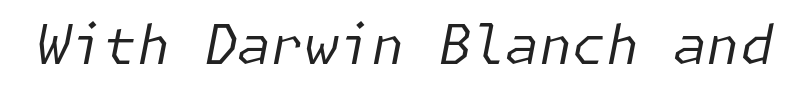
{"italic": "yes", "lean": "right", "slant_degrees": 11, "bold": "no", "weight": "regular", "width": "normal", "stroke_contrast": "low", "x_height": "medium", "underline": "no", "letter_spacing": "normal", "letter_spacing_em": 0.0, "glyph_px": 54}
